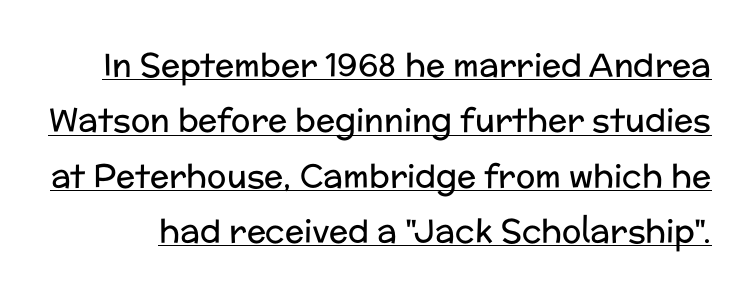
{"serif": "no", "italic": "no", "bold": "no", "weight": "regular", "width": "normal", "stroke_contrast": "low", "x_height": "medium", "monospaced": "no", "underline": "yes", "line_spacing_ratio": 1.73, "letter_spacing": "normal", "letter_spacing_em": 0.0, "glyph_px": 32}
